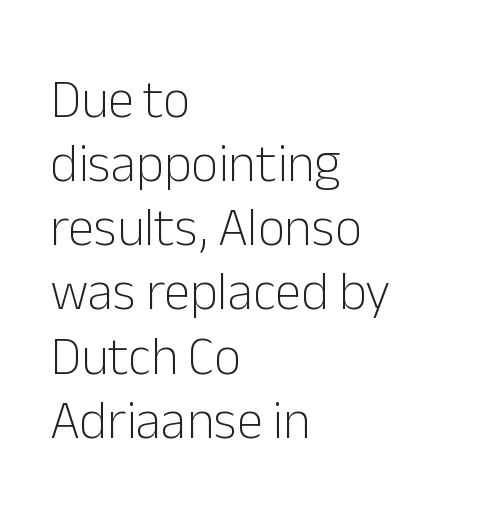
Q: Is the text bold? A: No.
Q: Is the text italic (slanted)? A: No, it is upright.
Q: Is the typeface a serif or a sans-serif typeface? A: Sans-serif.
Q: Is the text underlined? A: No.
Q: How is the paragraph aligned? A: Left-aligned.
Q: Is the spacing between letters normal or unusually wide? A: Normal.
Q: Width (condensed, normal, or wide)? A: Normal.
Q: Stroke contrast? A: Low.
Q: x-height? A: Medium.
Q: Monospaced? A: No.
